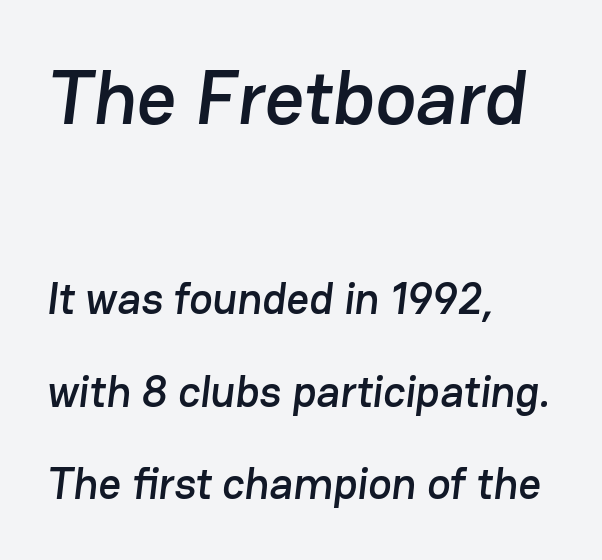
Rows of type keep a wide berth in the vertical direction. No word sits above an underline. The type is set solid horizontally, with unmodified tracking. In terms of letterform style, serifs are entirely absent.
